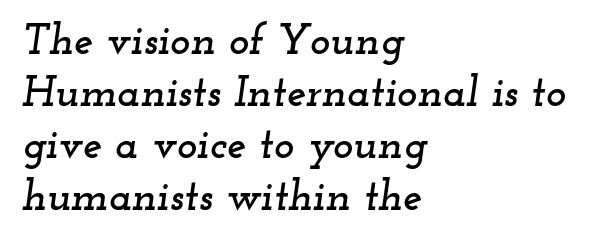
{"serif": "yes", "italic": "yes", "lean": "right", "slant_degrees": 12, "width": "wide", "stroke_contrast": "low", "x_height": "small", "monospaced": "no", "underline": "no", "align": "left", "line_spacing_ratio": 1.21, "letter_spacing": "normal", "letter_spacing_em": 0.0, "glyph_px": 43}
